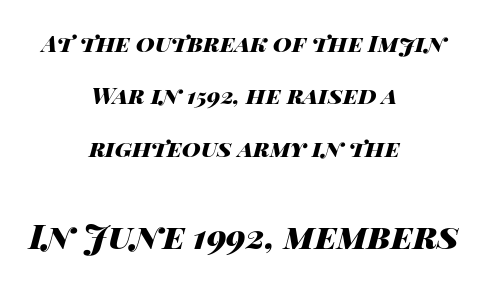
{"italic": "yes", "lean": "right", "slant_degrees": 14, "bold": "yes", "weight": "heavy", "width": "wide", "stroke_contrast": "high", "x_height": "large", "monospaced": "no", "underline": "no", "align": "center", "line_spacing": "loose", "line_spacing_ratio": 2.28, "letter_spacing": "normal", "letter_spacing_em": 0.0, "larger_block": "second", "size_ratio": 1.48, "glyph_px": 34}
